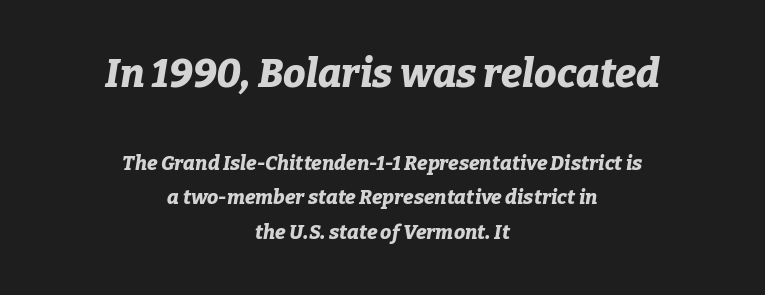
The first block has been scaled up relative to the second. Here the designer chose a conventional face with non-uniform glyph widths. Does the lettering tilt? It does — this is italic. Is the block centered? Yes — each line is placed symmetrically about the middle.
